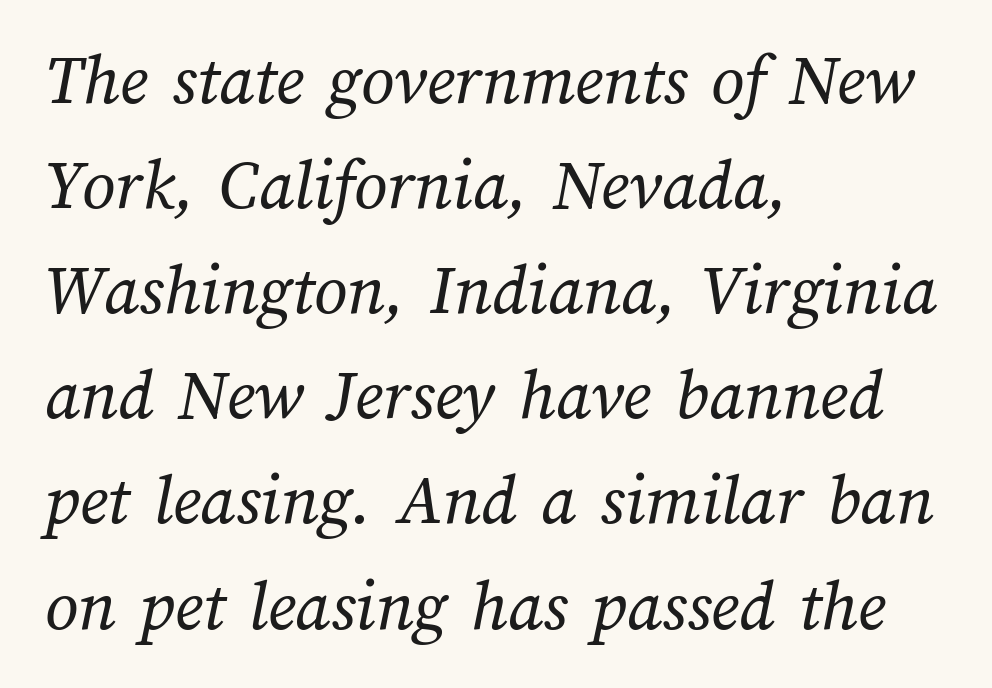
Q: Is the text bold? A: No.
Q: Is the text underlined? A: No.
Q: How is the paragraph aligned? A: Left-aligned.
Q: Is the spacing between letters normal or unusually wide? A: Normal.
Q: Is the spacing between lines tight, normal or loose? A: Normal.
Q: Width (condensed, normal, or wide)? A: Normal.
Q: Stroke contrast? A: Medium.
Q: x-height? A: Medium.
Q: Monospaced? A: No.
